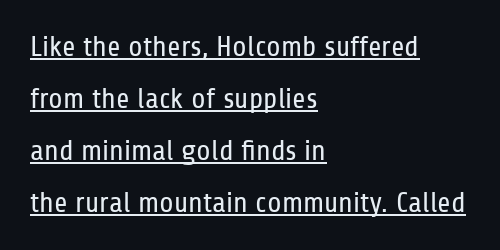
The image shows 29 px regular-weight, condensed sans-serif type, upright; set left-aligned, line spacing 1.79x, normal letter spacing, underlined; low stroke contrast and a medium x-height.
